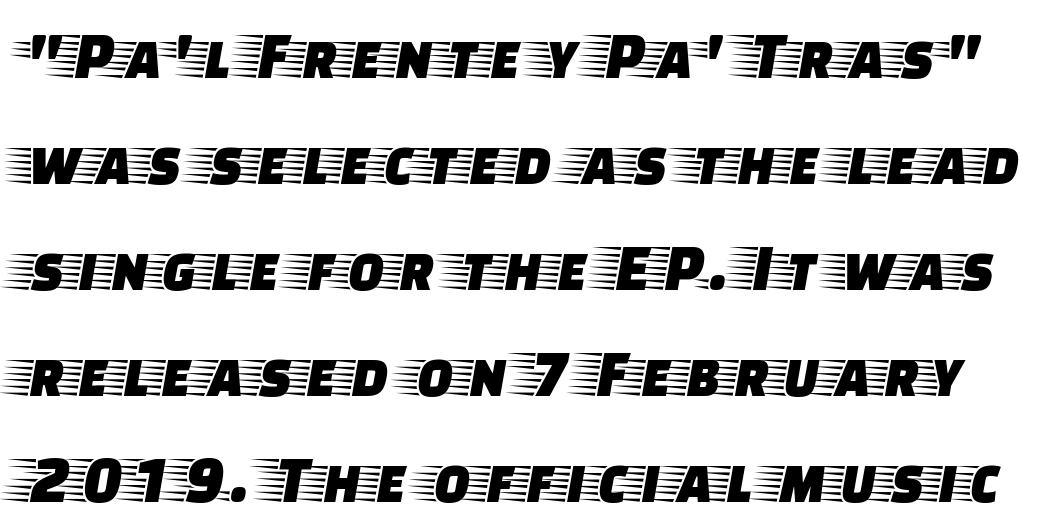
Q: Is the text italic (slanted)? A: Yes.
Q: Is the typeface a serif or a sans-serif typeface? A: Serif.
Q: Is the text underlined? A: No.
Q: Is the spacing between letters normal or unusually wide? A: Normal.
Q: Is the spacing between lines tight, normal or loose? A: Normal.
Q: Width (condensed, normal, or wide)? A: Wide.
Q: Stroke contrast? A: Low.
Q: x-height? A: Large.
Q: Monospaced? A: No.
